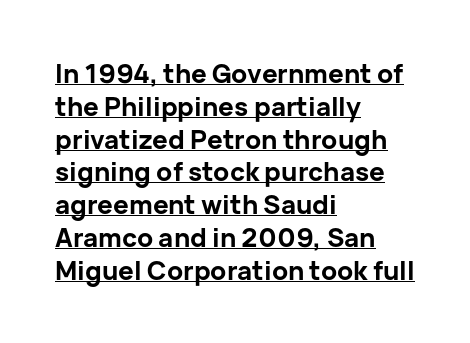
Compared with an ordinary text face, these strokes are far heavier — a full bold. Look at the tracking — it's just the regular setting, nothing added. A typesetter would mark this as roman, not italic. Compared with undecorated copy, this sample adds a rule below the words. Evenly set lines give the paragraph a standard silhouette.
